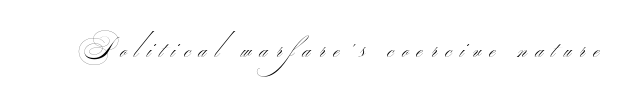
Type without underlining. Loose tracking; the words dissolve into strings of separated letters. Stems and bowls with no extra thickness — not bold.
